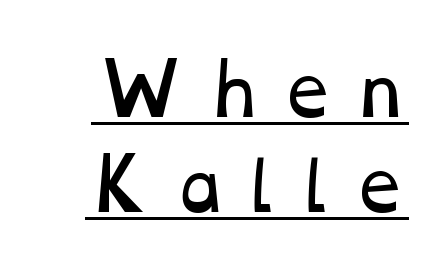
{"bold": "no", "weight": "regular", "width": "wide", "stroke_contrast": "low", "x_height": "medium", "monospaced": "no", "underline": "yes", "align": "right", "line_spacing": "normal", "line_spacing_ratio": 1.37, "letter_spacing": "wide", "letter_spacing_em": 0.23, "glyph_px": 69}
